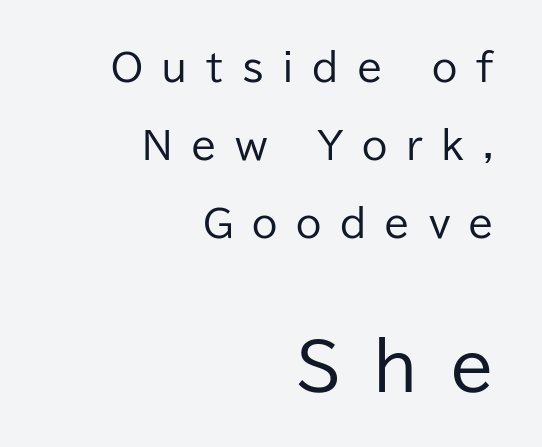
Q: Is the text bold? A: No.
Q: Is the text italic (slanted)? A: No, it is upright.
Q: Is the typeface a serif or a sans-serif typeface? A: Sans-serif.
Q: Is the text underlined? A: No.
Q: How is the paragraph aligned? A: Right-aligned.
Q: Is the spacing between letters normal or unusually wide? A: Unusually wide.
Q: Is the spacing between lines tight, normal or loose? A: Loose.
Q: Which block of text is set in a larger size, the first (top) or the second (bottom)? A: The second (bottom) one.
Q: Width (condensed, normal, or wide)? A: Normal.
Q: Stroke contrast? A: Low.
Q: x-height? A: Medium.
Q: Monospaced? A: No.
